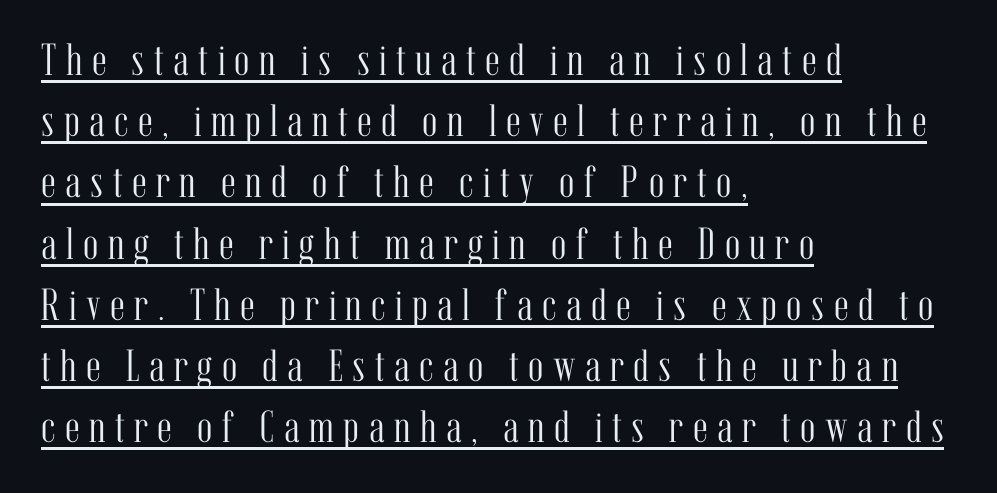
Line spacing here is normal. Varying glyph widths throughout — classic text-font behaviour. Spacing between characters has been opened up far beyond the box default. Looks like someone drew a line under every word here.
